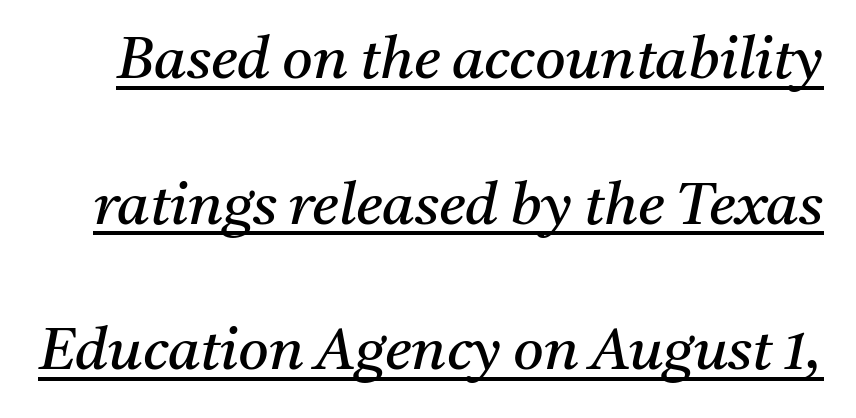
{"serif": "yes", "italic": "yes", "lean": "right", "slant_degrees": 11, "bold": "no", "weight": "regular", "width": "normal", "stroke_contrast": "medium", "x_height": "medium", "monospaced": "no", "underline": "yes", "line_spacing": "loose", "line_spacing_ratio": 2.47, "letter_spacing": "normal", "letter_spacing_em": 0.0, "glyph_px": 59}
